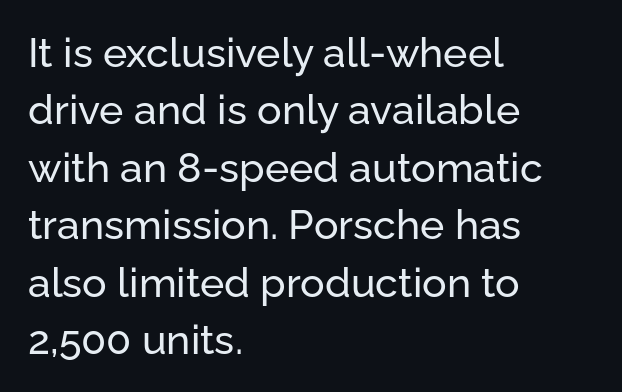
Q: Is the text italic (slanted)? A: No, it is upright.
Q: Is the typeface a serif or a sans-serif typeface? A: Sans-serif.
Q: Is the text underlined? A: No.
Q: How is the paragraph aligned? A: Left-aligned.
Q: Is the spacing between letters normal or unusually wide? A: Normal.
Q: Is the spacing between lines tight, normal or loose? A: Normal.
Q: Width (condensed, normal, or wide)? A: Normal.
Q: Stroke contrast? A: Low.
Q: x-height? A: Medium.
Q: Monospaced? A: No.
